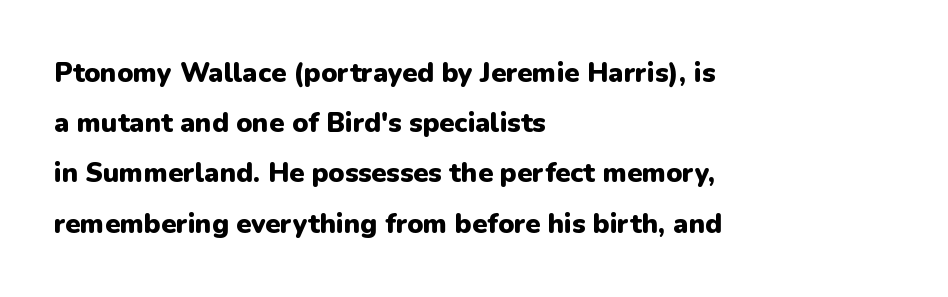
The type is set solid horizontally, with unmodified tracking. On the weight axis this lands at bold, roughly 700. One-word summary of the alignment: left. Quick note: underline off. This sample uses an upright cut, with every glyph sitting square on the baseline.
